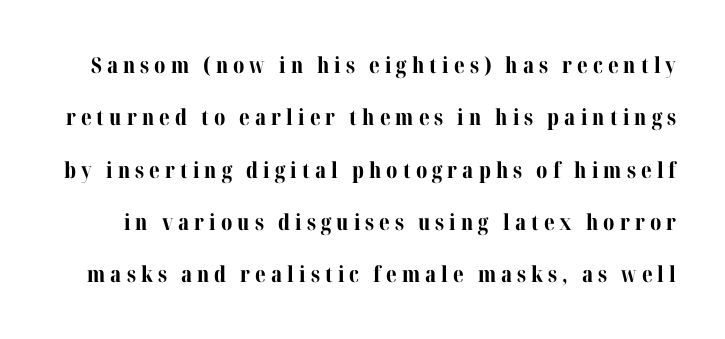
The rendering uses a bold face; every stroke is thick and dark. Tracking here is generous; glyphs stand well apart from one another. Italic: no, the glyphs are upright roman. Decoration check: the copy has no underline.
